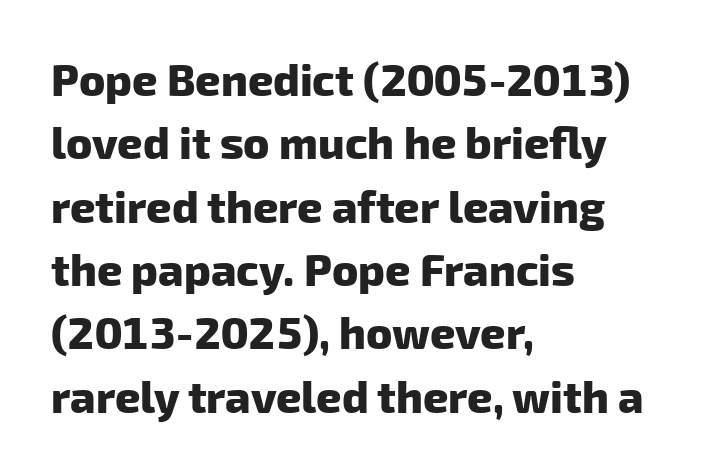
Q: Is the text bold? A: Yes.
Q: Is the typeface a serif or a sans-serif typeface? A: Sans-serif.
Q: Is the text underlined? A: No.
Q: How is the paragraph aligned? A: Left-aligned.
Q: Is the spacing between letters normal or unusually wide? A: Normal.
Q: Is the spacing between lines tight, normal or loose? A: Normal.
Q: Width (condensed, normal, or wide)? A: Normal.
Q: Stroke contrast? A: Low.
Q: x-height? A: Medium.
Q: Monospaced? A: No.
